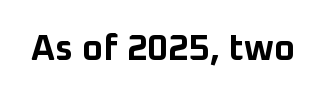
This sample uses plain, unmodified letter spacing. Examine the stroke ends and you'll find no serifs. Spacing verdict: proportional, widths tailored to each character. The specimen reads as upright at a glance.
